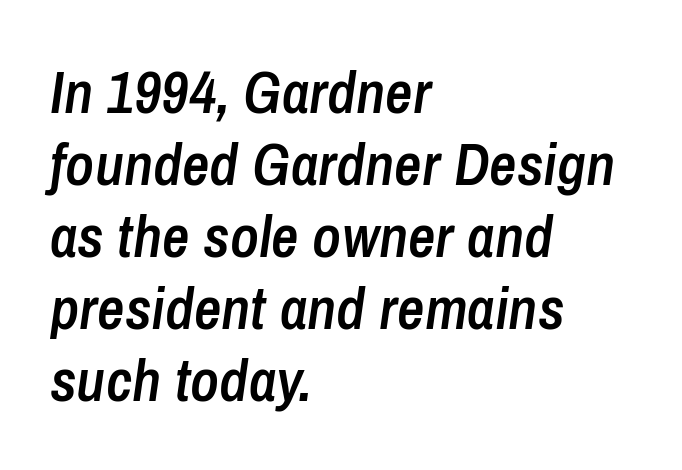
Yep, that's italic — everything's leaning. Descender tails drop into unmarked territory. There is no visible air inserted between adjacent glyphs. Think of a printed novel: that variable character pitch is what you see here. Where is the straight margin? On the left. These words are printed semibold, heavier than regular yet not bold.
